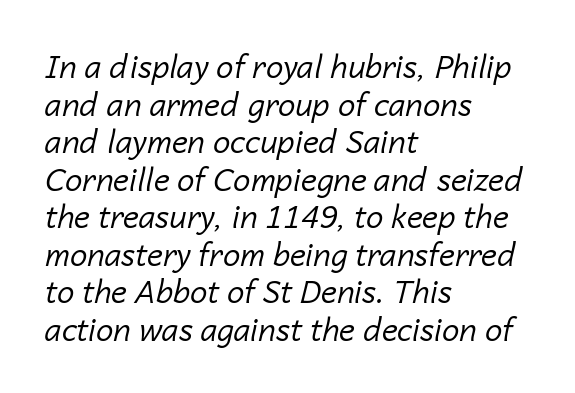
{"italic": "yes", "lean": "right", "slant_degrees": 14, "bold": "no", "weight": "regular", "width": "normal", "stroke_contrast": "low", "x_height": "medium", "monospaced": "no", "underline": "no", "align": "left", "line_spacing_ratio": 1.21, "letter_spacing": "normal", "letter_spacing_em": 0.0, "glyph_px": 31}
